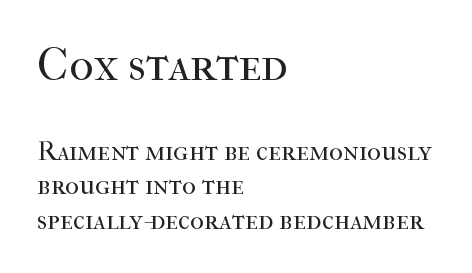
Words float on clear page, feet unadorned. Whoever set this made the first block the dominant, larger element. Note the varied advance widths — an 'i' is clearly narrower than an 'm'. The typography opts for an upright posture over an oblique one.
